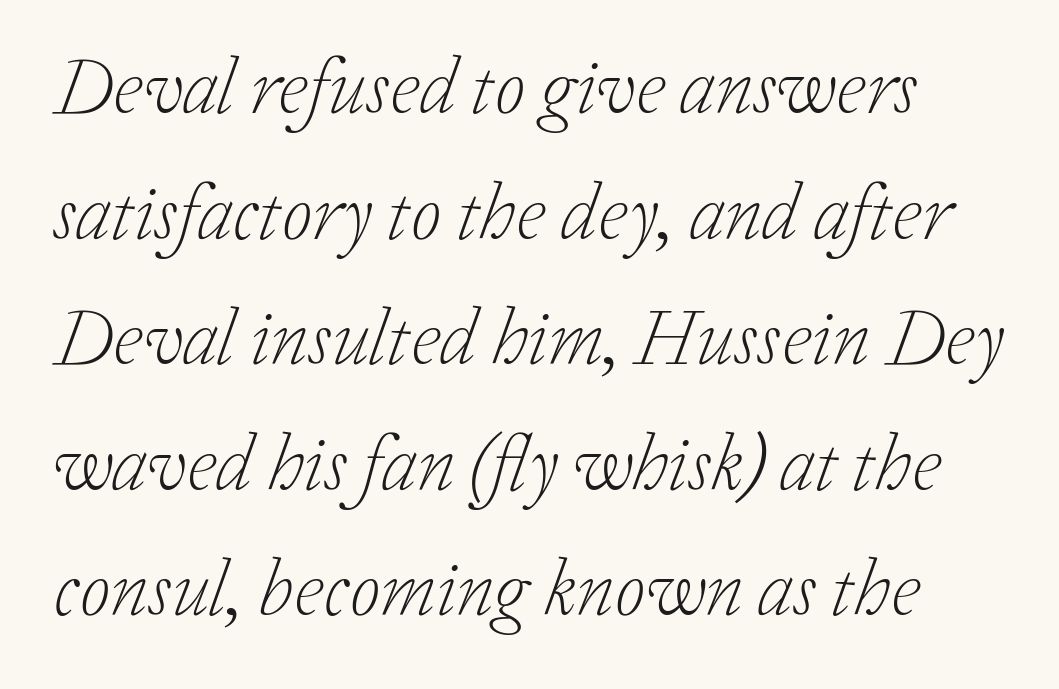
Q: Is the text bold? A: No.
Q: Is the text italic (slanted)? A: Yes, it leans right by about 20 degrees.
Q: Is the typeface a serif or a sans-serif typeface? A: Serif.
Q: Is the text underlined? A: No.
Q: Is the spacing between letters normal or unusually wide? A: Normal.
Q: Is the spacing between lines tight, normal or loose? A: Normal.
Q: Width (condensed, normal, or wide)? A: Normal.
Q: Stroke contrast? A: Low.
Q: x-height? A: Medium.
Q: Monospaced? A: No.
